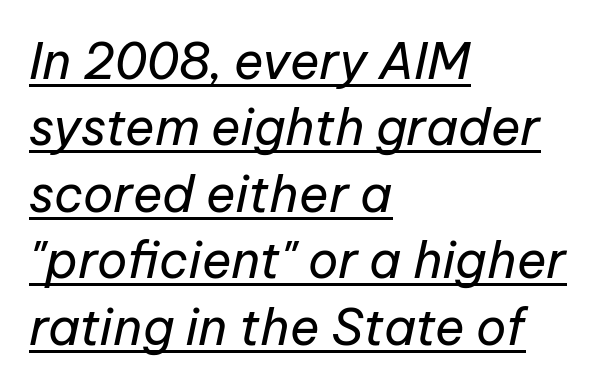
Summary of vertical rhythm: regular, with standard interline spacing. The rendering uses the underline text-decoration. Weight: regular or lighter. Here the designer chose a conventional face with non-uniform glyph widths. Caption: multi-line text, flush left, ragged right. The glyphs look as if they've been sheared to an angle.
